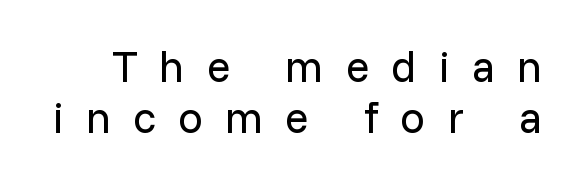
Q: Is the text bold? A: No.
Q: Is the text italic (slanted)? A: No, it is upright.
Q: Is the typeface a serif or a sans-serif typeface? A: Sans-serif.
Q: Is the text underlined? A: No.
Q: Is the spacing between letters normal or unusually wide? A: Unusually wide.
Q: Width (condensed, normal, or wide)? A: Normal.
Q: Stroke contrast? A: Low.
Q: x-height? A: Medium.
Q: Monospaced? A: No.
